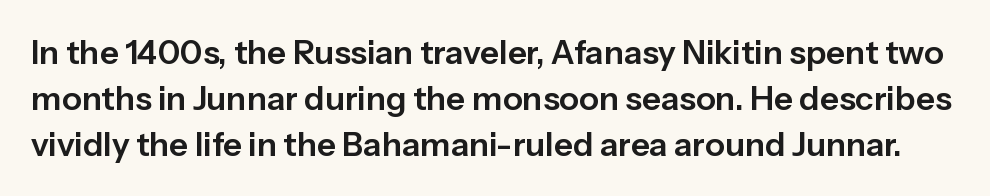
The image shows 33 px sans-serif type, upright; set normal line spacing (1.39x), normal letter spacing, not underlined; low stroke contrast and a medium x-height.
